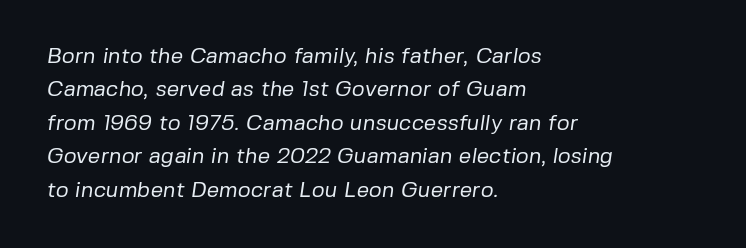
{"bold": "no", "underline": "no", "align": "left", "line_spacing": "normal", "line_spacing_ratio": 1.52, "letter_spacing": "normal", "letter_spacing_em": 0.0, "glyph_px": 22}
